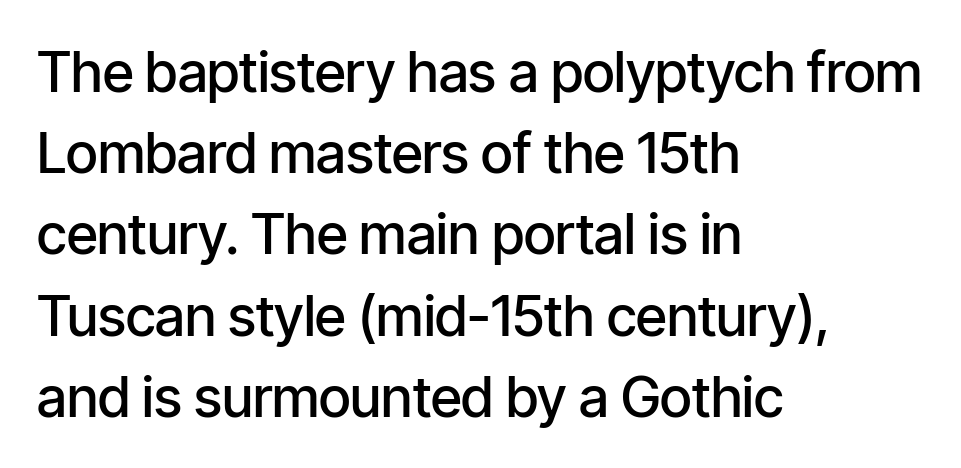
The image shows 56 px semibold, condensed sans-serif type, upright; set left-aligned, normal line spacing (1.45x), normal letter spacing, not underlined; low stroke contrast and a medium x-height.
